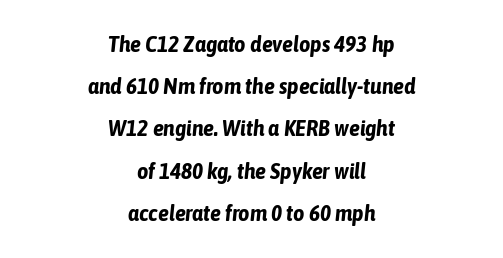
The image shows 22 px bold type, italic (leaning right); set centered, loose line spacing (1.92x), normal letter spacing, not underlined.
